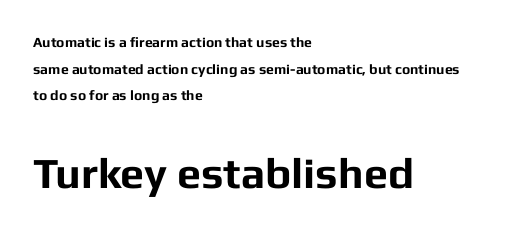
The image shows 43 px bold sans-serif type, upright; set left-aligned, loose line spacing (1.9x), normal letter spacing, not underlined; the second (bottom) block is 3.07x larger; low stroke contrast and a medium x-height.
